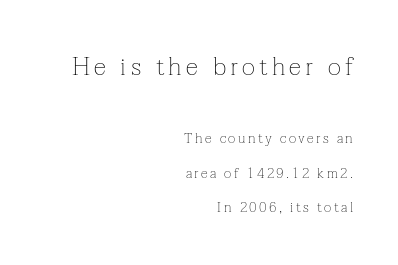
The image shows 25 px text type, upright; set right-aligned, loose line spacing (2.45x), not underlined; the first (top) block is 1.79x larger.
